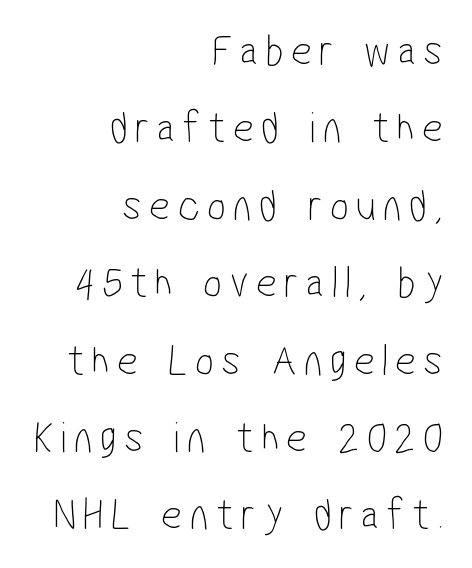
Q: Is the text bold? A: No.
Q: Is the typeface a serif or a sans-serif typeface? A: Sans-serif.
Q: Is the text underlined? A: No.
Q: How is the paragraph aligned? A: Right-aligned.
Q: Width (condensed, normal, or wide)? A: Condensed.
Q: Stroke contrast? A: Low.
Q: x-height? A: Medium.
Q: Monospaced? A: No.
